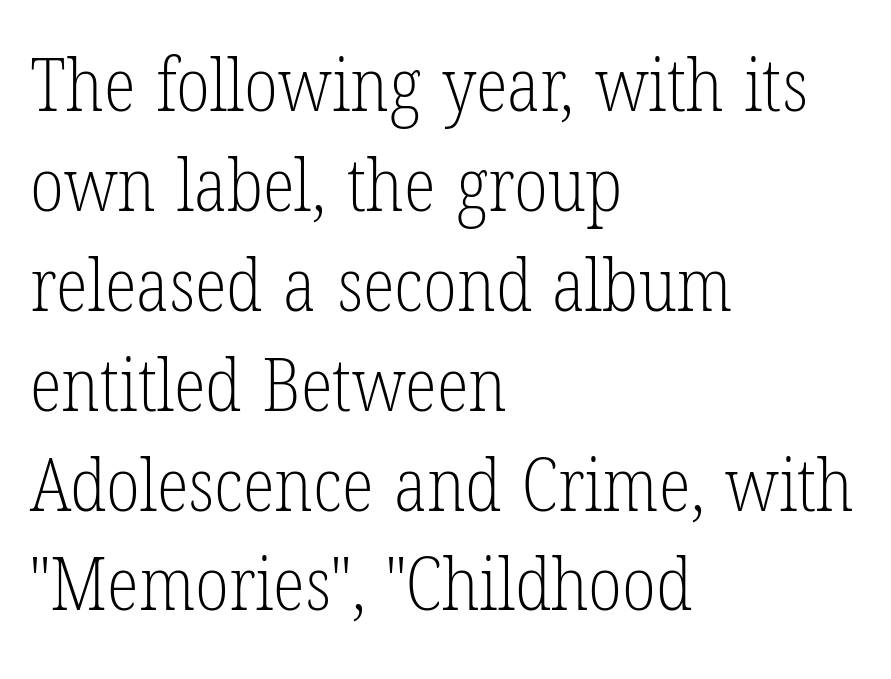
Q: Is the text bold? A: No.
Q: Is the text italic (slanted)? A: No, it is upright.
Q: Is the typeface a serif or a sans-serif typeface? A: Serif.
Q: Is the text underlined? A: No.
Q: How is the paragraph aligned? A: Left-aligned.
Q: Is the spacing between letters normal or unusually wide? A: Normal.
Q: Is the spacing between lines tight, normal or loose? A: Normal.
Q: Width (condensed, normal, or wide)? A: Condensed.
Q: Stroke contrast? A: Low.
Q: x-height? A: Medium.
Q: Monospaced? A: No.
